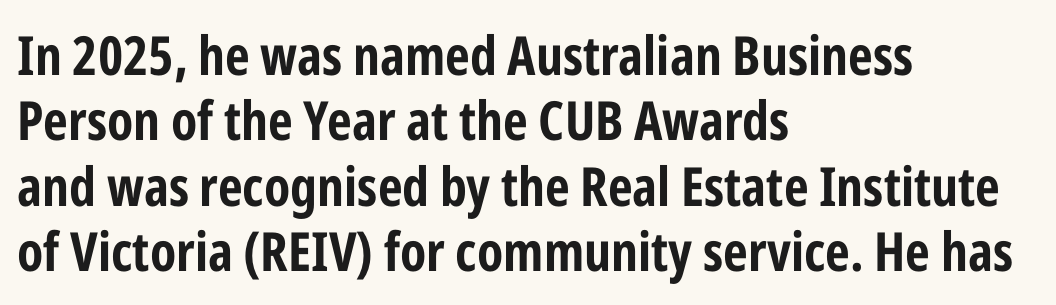
{"serif": "no", "italic": "no", "bold": "yes", "weight": "bold", "width": "condensed", "stroke_contrast": "low", "x_height": "medium", "monospaced": "no", "underline": "no", "align": "left", "line_spacing_ratio": 1.21, "letter_spacing": "normal", "letter_spacing_em": 0.0, "glyph_px": 54}
